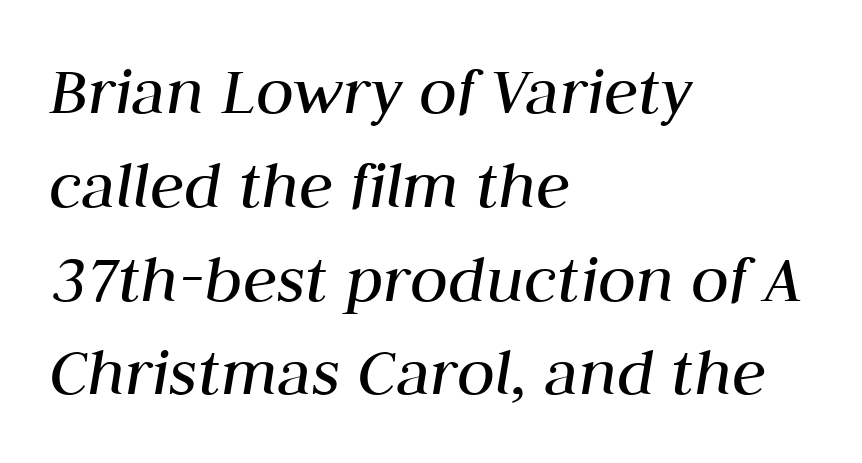
Q: Is the text bold? A: No.
Q: Is the text italic (slanted)? A: Yes, it leans right by about 10 degrees.
Q: Is the text underlined? A: No.
Q: How is the paragraph aligned? A: Left-aligned.
Q: Is the spacing between letters normal or unusually wide? A: Normal.
Q: Is the spacing between lines tight, normal or loose? A: Normal.
Q: Width (condensed, normal, or wide)? A: Normal.
Q: Stroke contrast? A: Medium.
Q: x-height? A: Medium.
Q: Monospaced? A: No.
